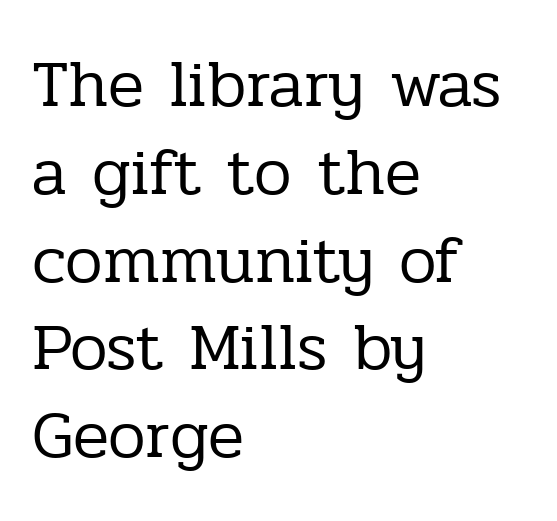
Q: Is the text bold? A: No.
Q: Is the text italic (slanted)? A: No, it is upright.
Q: Is the typeface a serif or a sans-serif typeface? A: Serif.
Q: Is the text underlined? A: No.
Q: How is the paragraph aligned? A: Left-aligned.
Q: Is the spacing between letters normal or unusually wide? A: Normal.
Q: Is the spacing between lines tight, normal or loose? A: Normal.
Q: Width (condensed, normal, or wide)? A: Normal.
Q: Stroke contrast? A: Low.
Q: x-height? A: Medium.
Q: Monospaced? A: No.
